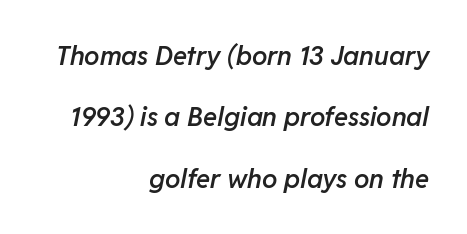
The image shows 26 px text type, italic (leaning right); set right-aligned, loose line spacing (2.36x), normal letter spacing, not underlined.
